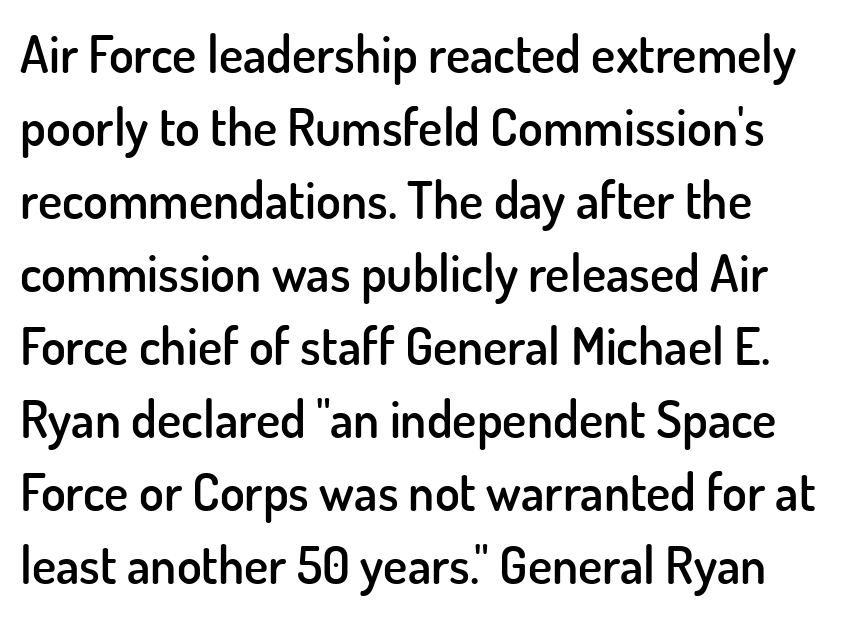
The rendering uses a moderate line-height, typical for paragraphs. A student would call this left alignment; a typographer would say flush left, rag right. A somewhat darkened texture: the type is semibold rather than bold. Every character sits straight up, as roman type does. Lines of text with bare space underneath.
